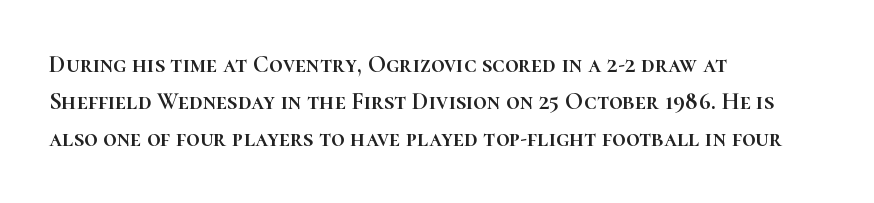
The image shows 24 px text type, upright; set left-aligned, normal line spacing (1.55x), normal letter spacing, not underlined.
